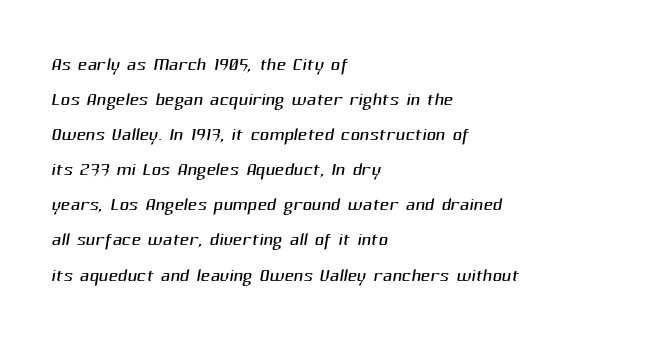
The image shows 26 px text type; set left-aligned, normal line spacing (1.35x), normal letter spacing, not underlined.
